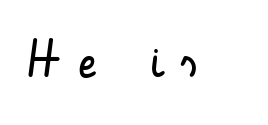
{"serif": "no", "italic": "no", "bold": "no", "weight": "regular", "width": "condensed", "stroke_contrast": "low", "x_height": "small", "monospaced": "no", "underline": "no", "letter_spacing": "wide", "letter_spacing_em": 0.35, "glyph_px": 52}
